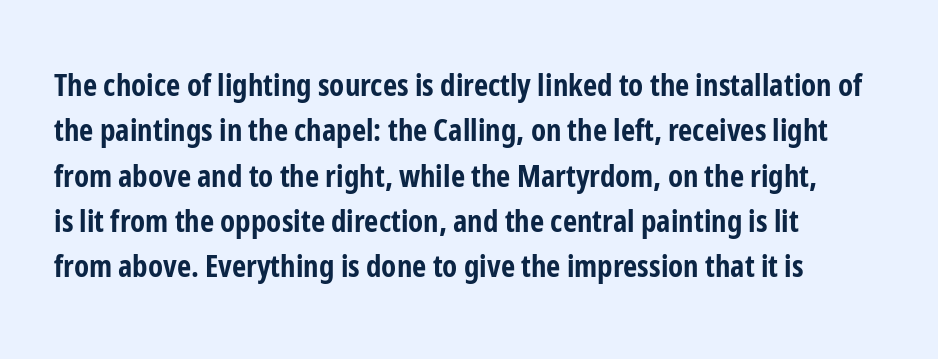
The image shows 31 px bold, condensed sans-serif type, upright; set left-aligned, normal line spacing (1.46x), normal letter spacing, not underlined; low stroke contrast and a medium x-height.
